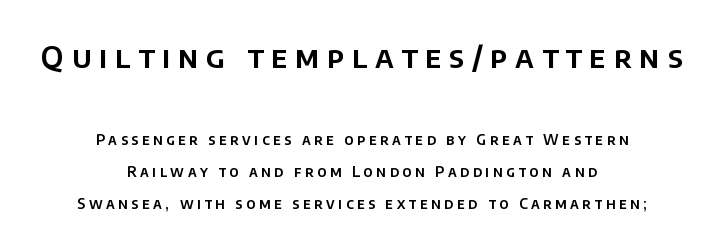
The image shows 30 px sans-serif type, upright; set centered, loose line spacing (2.29x), unusually wide letter spacing (+0.25 em), not underlined; the first (top) block is 2.14x larger; low stroke contrast and a large x-height.
